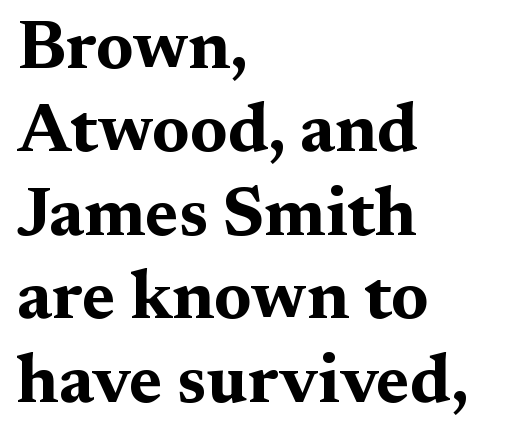
Upright lettering throughout. The area under the type is left untouched. Looks like regular typesetting: each glyph gets only the width it needs. Here the glyphs are tracked normally, forming tight word shapes.
